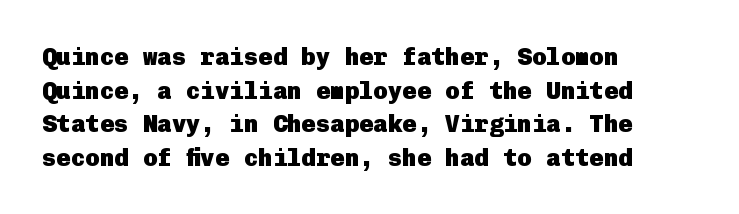
{"italic": "no", "bold": "yes", "underline": "no", "align": "left", "line_spacing": "normal", "line_spacing_ratio": 1.4, "letter_spacing": "normal", "letter_spacing_em": 0.0, "glyph_px": 24}
